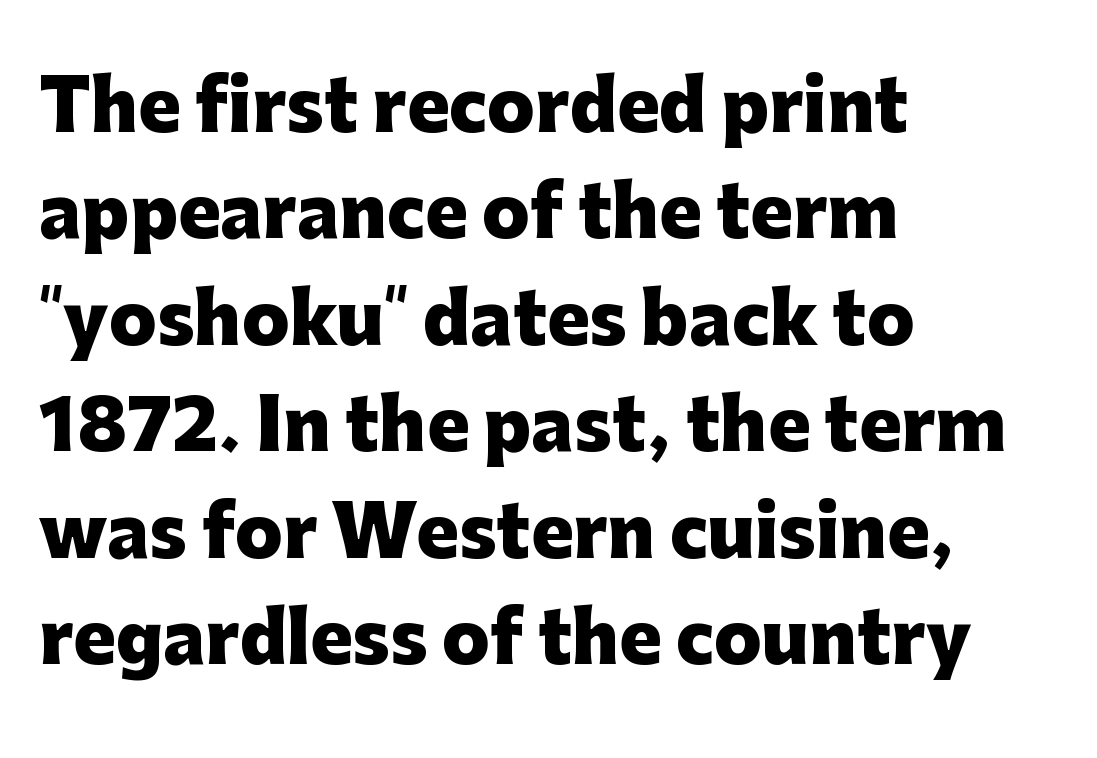
Q: Is the text bold? A: Yes.
Q: Is the text italic (slanted)? A: No, it is upright.
Q: Is the typeface a serif or a sans-serif typeface? A: Sans-serif.
Q: Is the text underlined? A: No.
Q: How is the paragraph aligned? A: Left-aligned.
Q: Is the spacing between letters normal or unusually wide? A: Normal.
Q: Is the spacing between lines tight, normal or loose? A: Normal.
Q: Width (condensed, normal, or wide)? A: Normal.
Q: Stroke contrast? A: Low.
Q: x-height? A: Medium.
Q: Monospaced? A: No.
